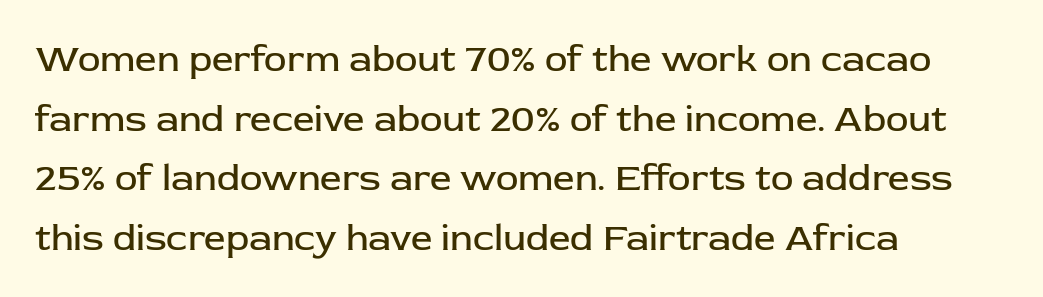
The image shows 38 px regular-weight sans-serif type, upright; set left-aligned, normal line spacing (1.57x), normal letter spacing, not underlined; low stroke contrast and a medium x-height.
